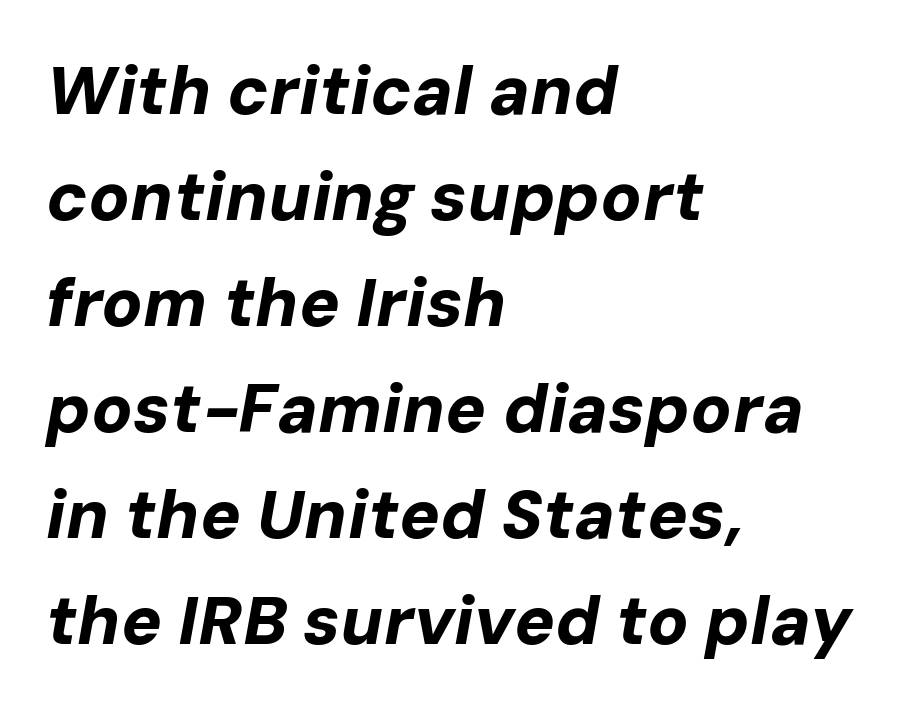
{"italic": "yes", "lean": "right", "slant_degrees": 10, "bold": "yes", "weight": "bold", "width": "normal", "stroke_contrast": "low", "x_height": "medium", "monospaced": "no", "underline": "no", "align": "left", "line_spacing": "normal", "line_spacing_ratio": 1.56, "letter_spacing": "normal", "letter_spacing_em": 0.0, "glyph_px": 68}
